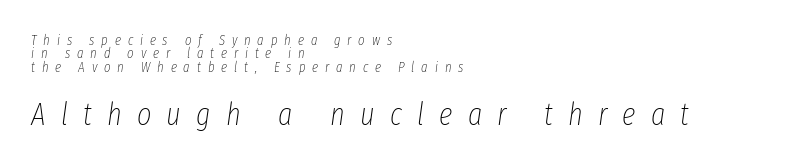
Q: Is the text bold? A: No.
Q: Is the text italic (slanted)? A: Yes, it leans right by about 8 degrees.
Q: Is the text underlined? A: No.
Q: How is the paragraph aligned? A: Left-aligned.
Q: Is the spacing between letters normal or unusually wide? A: Unusually wide.
Q: Is the spacing between lines tight, normal or loose? A: Tight.
Q: Which block of text is set in a larger size, the first (top) or the second (bottom)? A: The second (bottom) one.
Q: Width (condensed, normal, or wide)? A: Condensed.
Q: Stroke contrast? A: Low.
Q: x-height? A: Medium.
Q: Monospaced? A: No.
